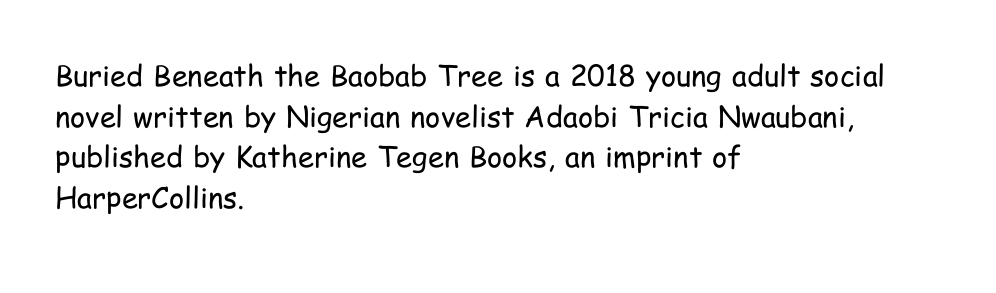
Q: Is the text bold? A: No.
Q: Is the text italic (slanted)? A: No, it is upright.
Q: Is the typeface a serif or a sans-serif typeface? A: Sans-serif.
Q: Is the text underlined? A: No.
Q: How is the paragraph aligned? A: Left-aligned.
Q: Is the spacing between letters normal or unusually wide? A: Normal.
Q: Is the spacing between lines tight, normal or loose? A: Normal.
Q: Width (condensed, normal, or wide)? A: Condensed.
Q: Stroke contrast? A: Low.
Q: x-height? A: Medium.
Q: Monospaced? A: No.
